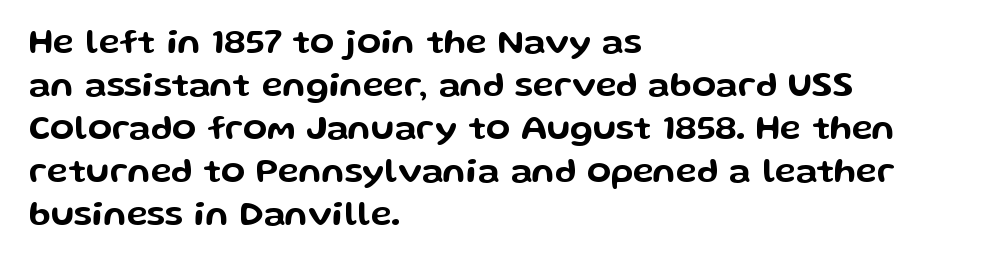
Q: Is the text italic (slanted)? A: No, it is upright.
Q: Is the typeface a serif or a sans-serif typeface? A: Sans-serif.
Q: Is the text underlined? A: No.
Q: How is the paragraph aligned? A: Left-aligned.
Q: Is the spacing between letters normal or unusually wide? A: Normal.
Q: Width (condensed, normal, or wide)? A: Wide.
Q: Stroke contrast? A: Low.
Q: x-height? A: Medium.
Q: Monospaced? A: No.
